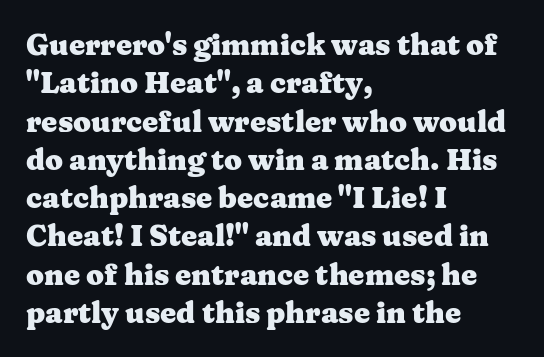
This block has exactly the height ordinary leading produces. The rendering uses natural spacing where letterforms have individual widths. The glyphs in this specimen are seriffed. These lines keep a tight, regular rhythm from letter to letter. Words float on clear page, feet unadorned.
